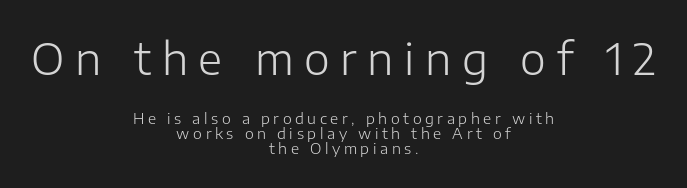
This is sans-serif lettering, the kind often seen on screens and signage. The passage shown stacks its lines with hardly any gap. Tall strokes in this sample are plumb rather than angled. A quiet, ordinary-to-light weight characterises the typeface.
